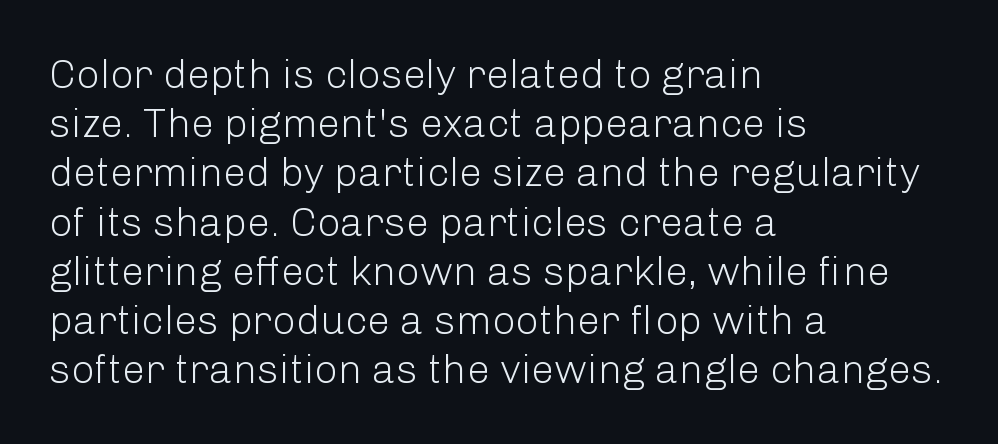
{"serif": "no", "italic": "no", "bold": "no", "weight": "light", "width": "normal", "stroke_contrast": "low", "x_height": "medium", "monospaced": "no", "underline": "no", "align": "left", "line_spacing_ratio": 1.2, "letter_spacing": "normal", "letter_spacing_em": 0.0, "glyph_px": 41}
